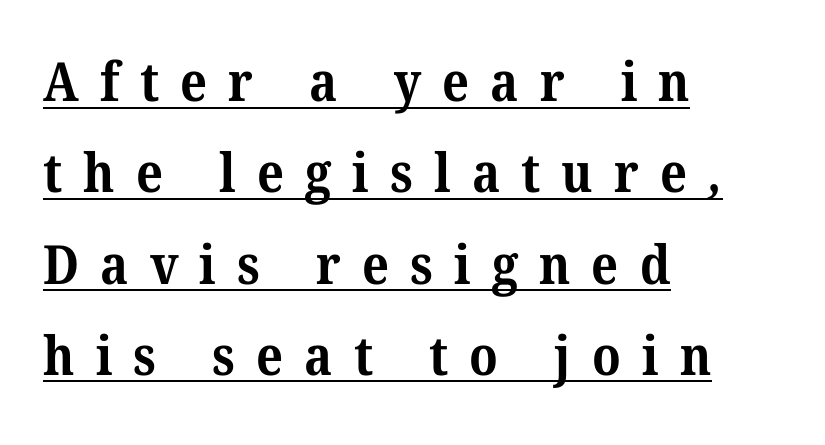
The image shows 54 px bold serif type; set left-aligned, normal line spacing (1.69x), unusually wide letter spacing (+0.39 em), underlined; medium stroke contrast and a medium x-height.
